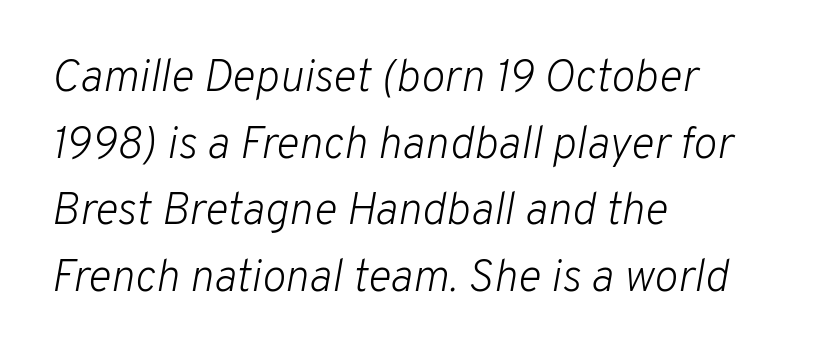
{"italic": "yes", "lean": "right", "slant_degrees": 10, "bold": "no", "weight": "light", "width": "normal", "stroke_contrast": "low", "x_height": "medium", "monospaced": "no", "underline": "no", "align": "left", "line_spacing": "normal", "line_spacing_ratio": 1.48, "letter_spacing": "normal", "letter_spacing_em": 0.0, "glyph_px": 45}
